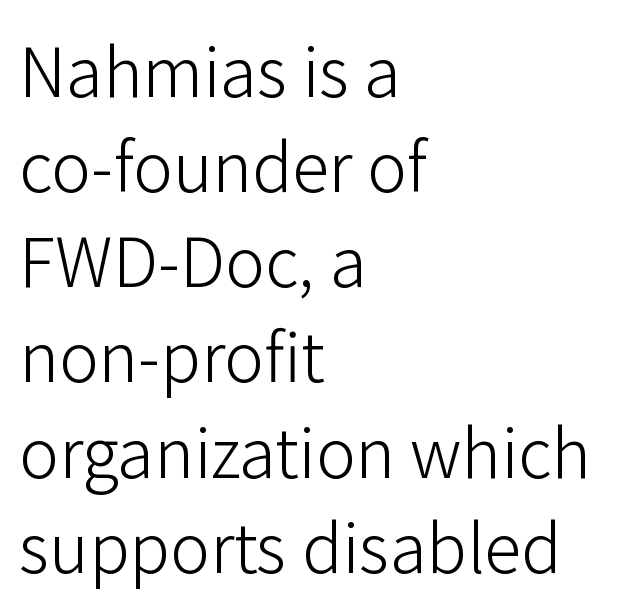
Q: Is the text bold? A: No.
Q: Is the text italic (slanted)? A: No, it is upright.
Q: Is the typeface a serif or a sans-serif typeface? A: Sans-serif.
Q: Is the text underlined? A: No.
Q: How is the paragraph aligned? A: Left-aligned.
Q: Is the spacing between letters normal or unusually wide? A: Normal.
Q: Is the spacing between lines tight, normal or loose? A: Normal.
Q: Width (condensed, normal, or wide)? A: Normal.
Q: Stroke contrast? A: Low.
Q: x-height? A: Medium.
Q: Monospaced? A: No.
